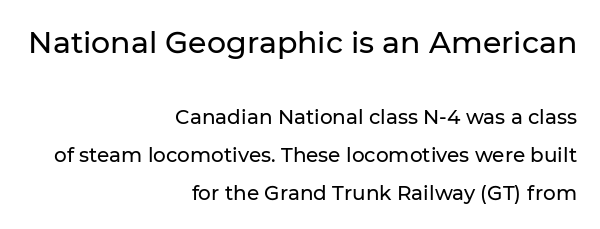
What's the leading like? Stretched, with rows far apart. Type size steps down from the first block to the second. Students, note that the glyphs here touch the page at normal intervals. Rule under the text: the space is simply empty. Are there feet on the stems? There aren't — it's a sans.
